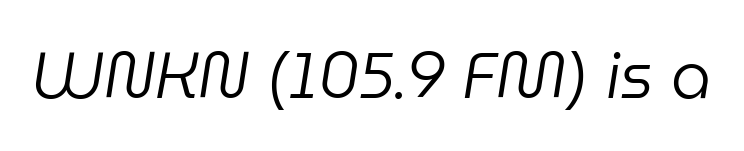
Think of a printed novel: that variable character pitch is what you see here. Nobody drew a line under any word here. Stems here are at most as thick as an everyday book face. The lettering tilts uniformly, giving the passage an italic look. The gaps between neighbouring characters are ordinary and unremarkable.
